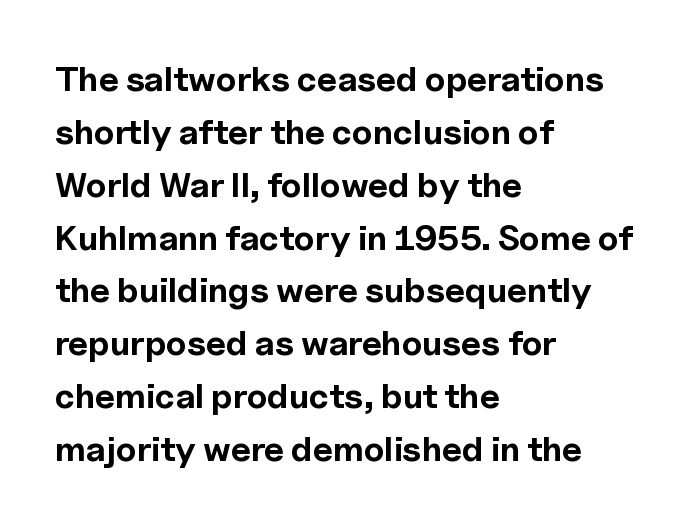
The image shows 35 px bold sans-serif type, upright; set left-aligned, normal line spacing (1.51x), normal letter spacing, not underlined; a medium x-height.
